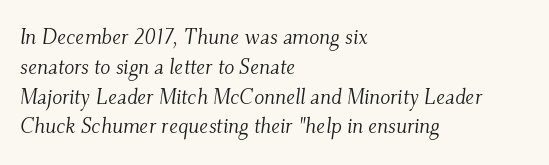
Line beginnings align vertically; line endings do not. The strokes carry an ordinary text weight at most. Observe the ordinary spacing: letters are neighbours, not strangers. In terms of leading, this rendering sits right in the middle. Clear beneath every line of the passage.
